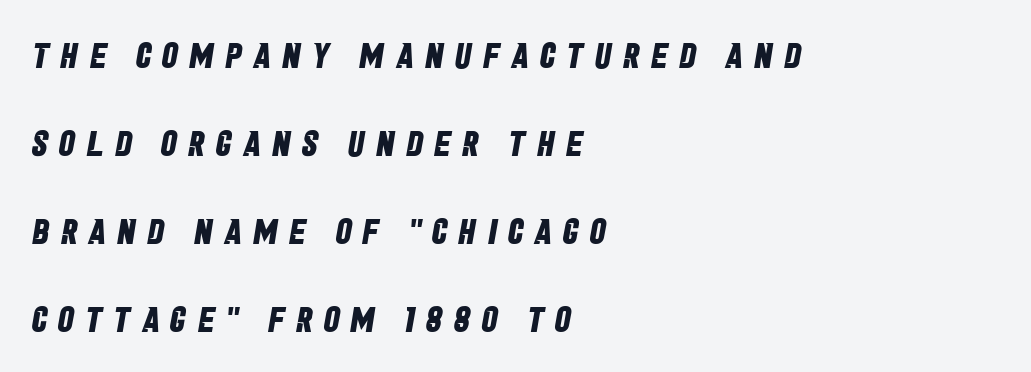
The image shows 36 px bold, condensed sans-serif type; set left-aligned, loose line spacing (2.44x), unusually wide letter spacing (+0.32 em), not underlined; low stroke contrast and a large x-height.
